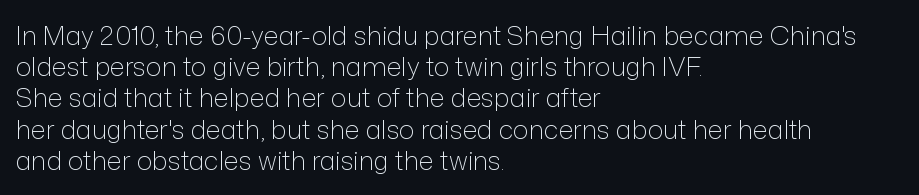
One-word summary of the alignment: left. In terms of letterspacing, this is plain default setting. The words here are not underlined. The characters are drawn with everyday or finer stroke widths. The letters stand straight up with perfectly vertical stems.
